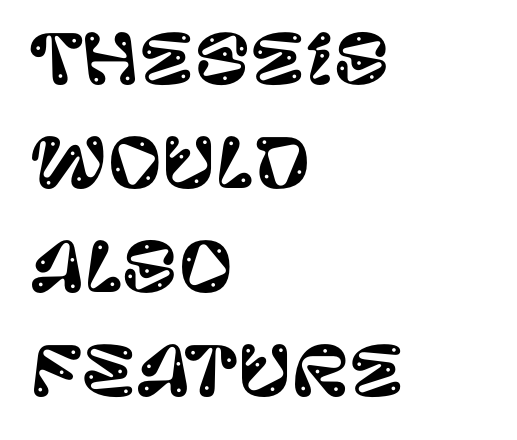
{"serif": "no", "width": "normal", "stroke_contrast": "low", "x_height": "large", "monospaced": "no", "underline": "no", "align": "left", "line_spacing": "normal", "line_spacing_ratio": 1.55, "letter_spacing": "normal", "letter_spacing_em": 0.0, "glyph_px": 67}
